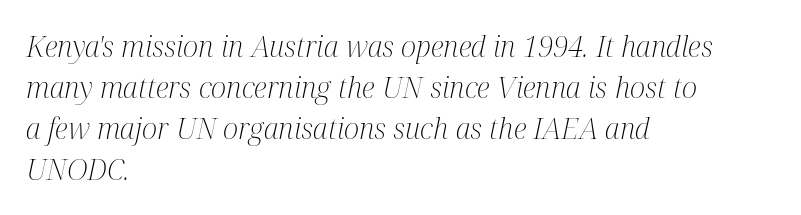
Q: Is the text bold? A: No.
Q: Is the text italic (slanted)? A: Yes, it leans right by about 12 degrees.
Q: Is the typeface a serif or a sans-serif typeface? A: Serif.
Q: Is the text underlined? A: No.
Q: How is the paragraph aligned? A: Left-aligned.
Q: Is the spacing between letters normal or unusually wide? A: Normal.
Q: Is the spacing between lines tight, normal or loose? A: Normal.
Q: Width (condensed, normal, or wide)? A: Condensed.
Q: Stroke contrast? A: Medium.
Q: x-height? A: Medium.
Q: Monospaced? A: No.
